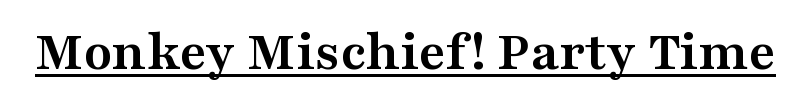
{"serif": "yes", "italic": "no", "bold": "yes", "weight": "semibold", "width": "wide", "stroke_contrast": "medium", "x_height": "medium", "monospaced": "no", "underline": "yes", "letter_spacing": "normal", "letter_spacing_em": 0.0, "glyph_px": 58}
